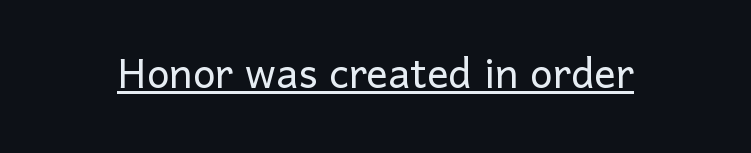
Q: Is the text bold? A: No.
Q: Is the text italic (slanted)? A: No, it is upright.
Q: Is the typeface a serif or a sans-serif typeface? A: Sans-serif.
Q: Is the text underlined? A: Yes.
Q: How is the paragraph aligned? A: Centered.
Q: Is the spacing between letters normal or unusually wide? A: Normal.
Q: Width (condensed, normal, or wide)? A: Normal.
Q: Stroke contrast? A: Low.
Q: x-height? A: Medium.
Q: Monospaced? A: No.
